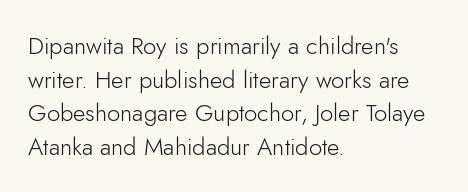
Does the copy run flush right? No — it runs flush left. Does extra space separate the letters? No, they use regular spacing. The letters look calm and open, with moderate or lighter stems. Beneath every word, the page is bare. Normally led — the rows are evenly, conventionally spaced.
